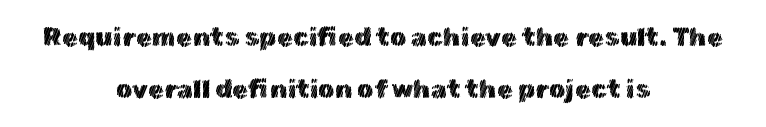
The image shows 26 px text type, upright; set centered, loose line spacing (2.01x), normal letter spacing, not underlined.
